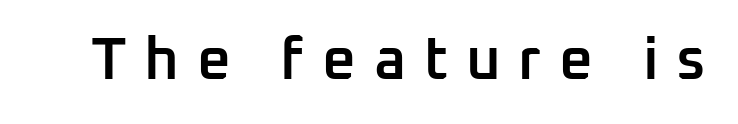
The image shows 59 px semibold sans-serif type, upright; set unusually wide letter spacing (+0.3 em), not underlined; low stroke contrast and a medium x-height.
